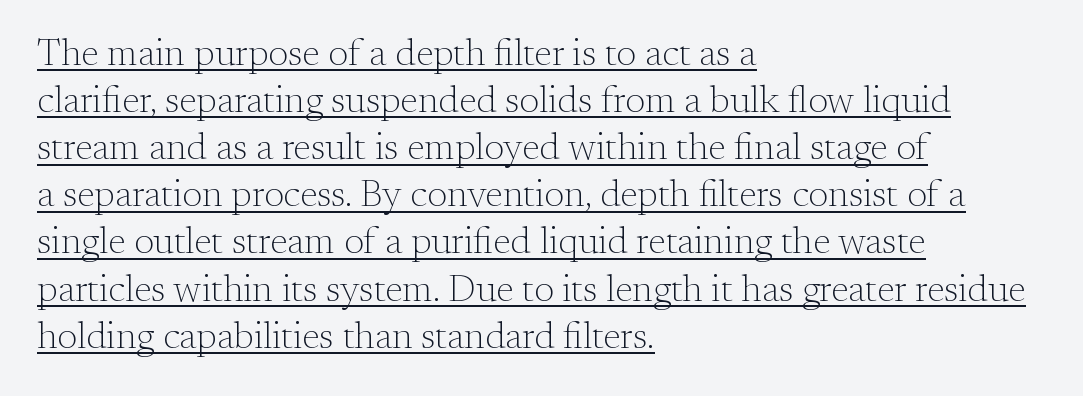
The image shows 38 px light serif type, upright; set left-aligned, line spacing 1.24x, normal letter spacing, underlined; medium stroke contrast and a small x-height.
